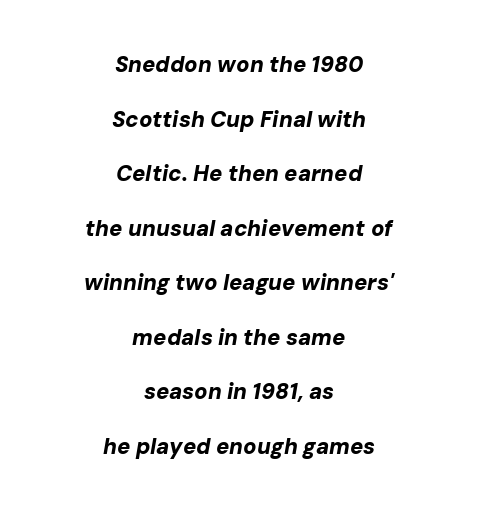
Q: Is the text bold? A: Yes.
Q: Is the text italic (slanted)? A: Yes, it leans right by about 10 degrees.
Q: Is the text underlined? A: No.
Q: How is the paragraph aligned? A: Centered.
Q: Is the spacing between letters normal or unusually wide? A: Normal.
Q: Is the spacing between lines tight, normal or loose? A: Loose.
